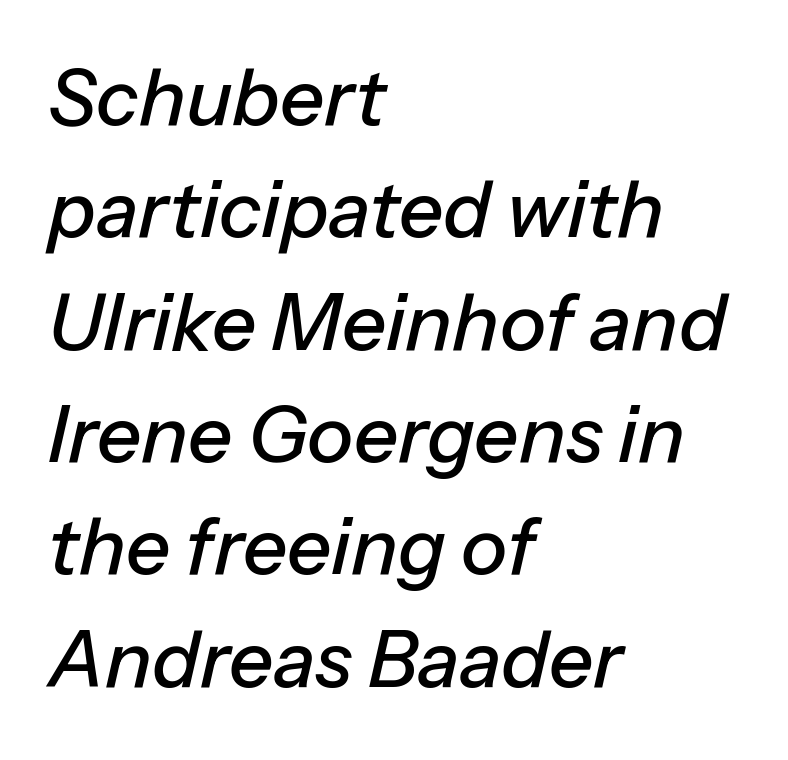
Compared with typical body copy, the letter spacing here is the same. Does the lettering tilt? It does — this is italic. A typesetter would call this proportional, since set widths differ per character. The vertical gap from one line to the next is medium. The passage shown is not underscored anywhere. Line beginnings align vertically; line endings do not.
